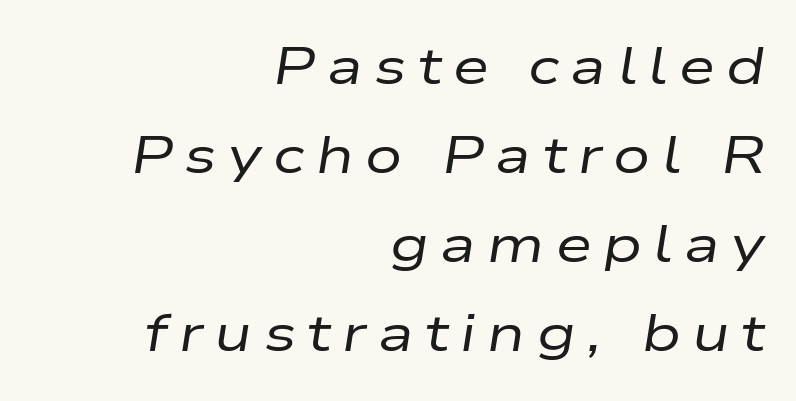
{"italic": "yes", "lean": "right", "slant_degrees": 9, "bold": "no", "weight": "regular", "width": "wide", "stroke_contrast": "low", "x_height": "medium", "monospaced": "no", "underline": "no", "align": "right", "line_spacing_ratio": 1.71, "letter_spacing": "wide", "letter_spacing_em": 0.22, "glyph_px": 52}
